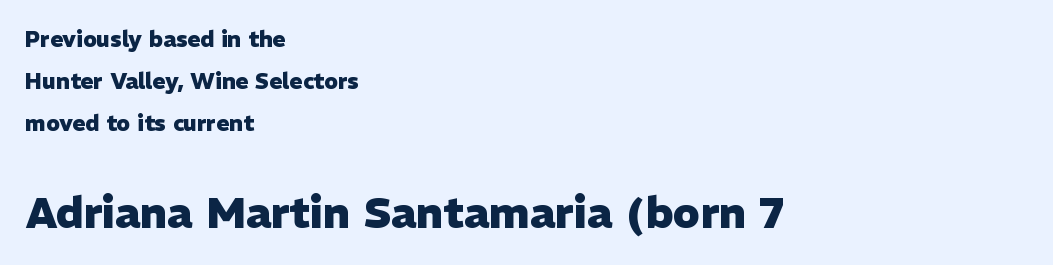
The image shows 43 px heavy sans-serif type, upright; set left-aligned, loose line spacing (1.9x), normal letter spacing, not underlined; the second (bottom) block is 1.95x larger; low stroke contrast and a medium x-height.
